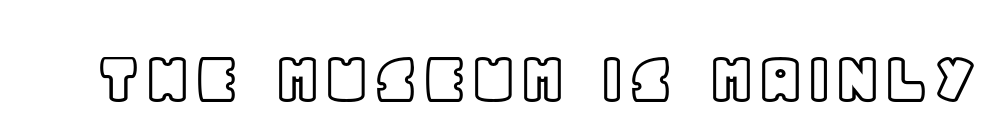
Each letter keeps its own natural width here, so spacing adapts to shape. You could call the tracking neutral — neither tight nor loose. This is roman type, the default non-slanted kind. The gap between lines stays unmarked.
